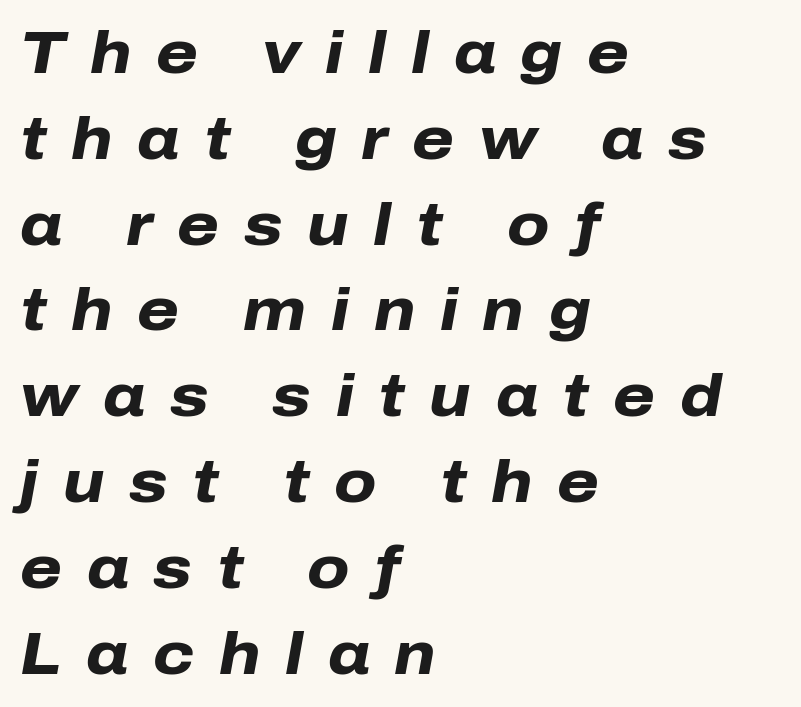
{"italic": "yes", "lean": "right", "slant_degrees": 10, "bold": "yes", "weight": "heavy", "width": "normal", "stroke_contrast": "low", "x_height": "medium", "monospaced": "no", "underline": "no", "align": "left", "line_spacing": "normal", "line_spacing_ratio": 1.43, "letter_spacing": "wide", "letter_spacing_em": 0.41, "glyph_px": 60}
